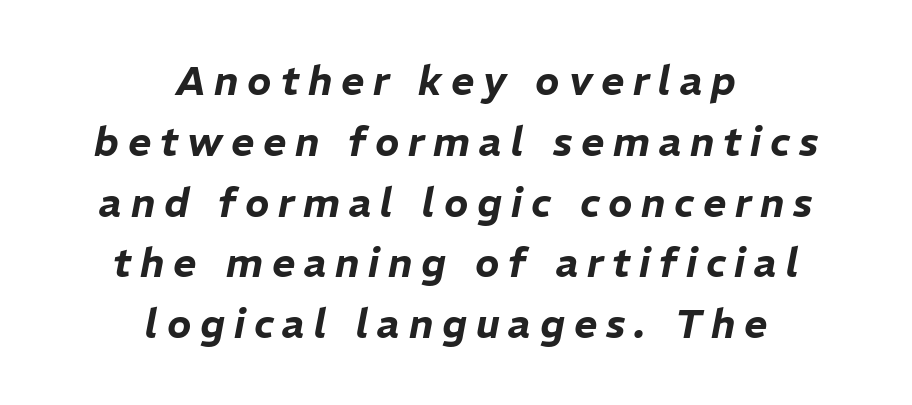
Q: Is the text italic (slanted)? A: Yes, it leans right by about 11 degrees.
Q: Is the text underlined? A: No.
Q: How is the paragraph aligned? A: Centered.
Q: Is the spacing between letters normal or unusually wide? A: Unusually wide.
Q: Is the spacing between lines tight, normal or loose? A: Normal.
Q: Width (condensed, normal, or wide)? A: Normal.
Q: Stroke contrast? A: Low.
Q: x-height? A: Medium.
Q: Monospaced? A: No.
